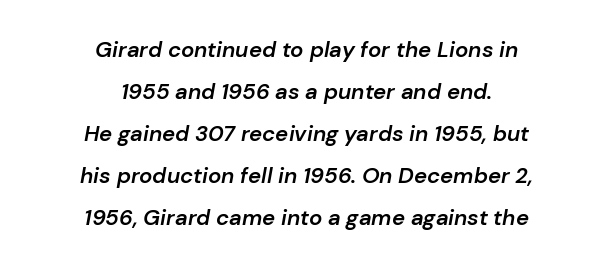
Type without underlining. Compared with a flush-left layout, this one balances lines on the center instead. This is the in-between weight designers call semibold or demi. When letters slant like this, we call the style italic. The block of text is sparse from top to bottom, with ample space between rows.
